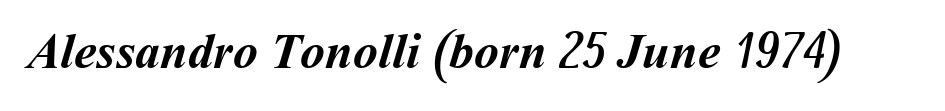
Q: Is the text bold? A: Yes.
Q: Is the text underlined? A: No.
Q: Is the spacing between letters normal or unusually wide? A: Normal.
Q: Width (condensed, normal, or wide)? A: Normal.
Q: Stroke contrast? A: Medium.
Q: x-height? A: Medium.
Q: Monospaced? A: No.
